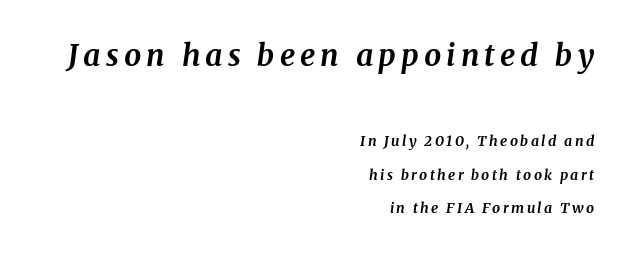
{"serif": "yes", "italic": "yes", "lean": "right", "slant_degrees": 8, "bold": "yes", "weight": "bold", "width": "normal", "stroke_contrast": "medium", "x_height": "medium", "monospaced": "no", "underline": "no", "align": "right", "line_spacing": "loose", "line_spacing_ratio": 2.4, "larger_block": "first", "size_ratio": 2.14, "glyph_px": 30}
